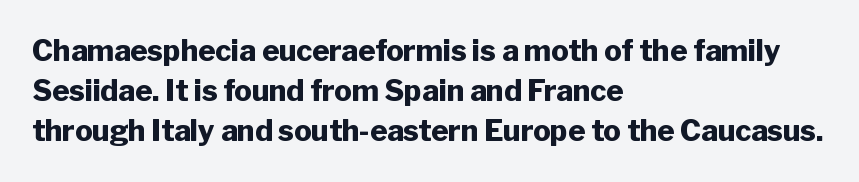
Note the varied advance widths — an 'i' is clearly narrower than an 'm'. Look at the stroke-to-counter ratio: heavy, a bold. Vertical spacing — default. Line beginnings align vertically; line endings do not. Rendered with straight, roman letterforms.
